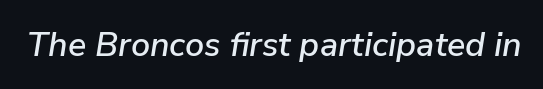
The string is rendered with underlining switched off. Each letter keeps its own natural width here, so spacing adapts to shape. The whole block is typeset with a tilt. Inter-character spacing is left at the font's built-in metrics.
